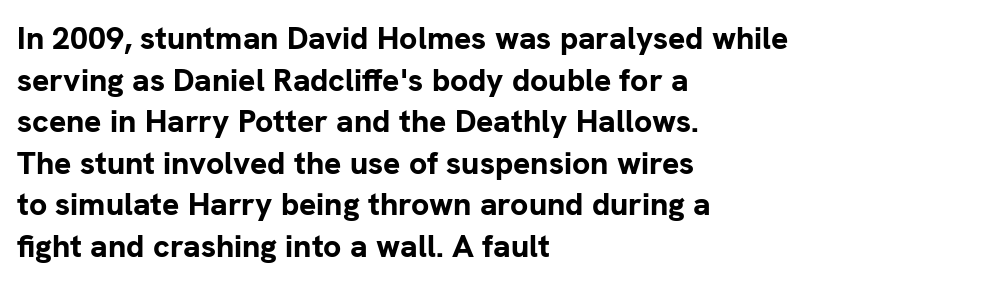
Vertically, the passage feels balanced, rows spaced as you'd expect. Layout note: lines flush left. The face used here is a sans, in the tradition of grotesques and geometrics. What stands out about the letter spacing? Nothing — it is the standard amount.
